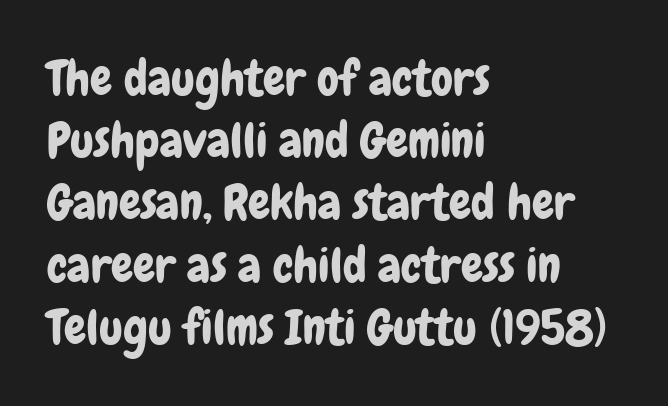
{"serif": "no", "italic": "no", "width": "condensed", "stroke_contrast": "low", "x_height": "medium", "monospaced": "no", "underline": "no", "align": "left", "line_spacing": "normal", "line_spacing_ratio": 1.27, "letter_spacing": "normal", "letter_spacing_em": 0.0, "glyph_px": 49}
